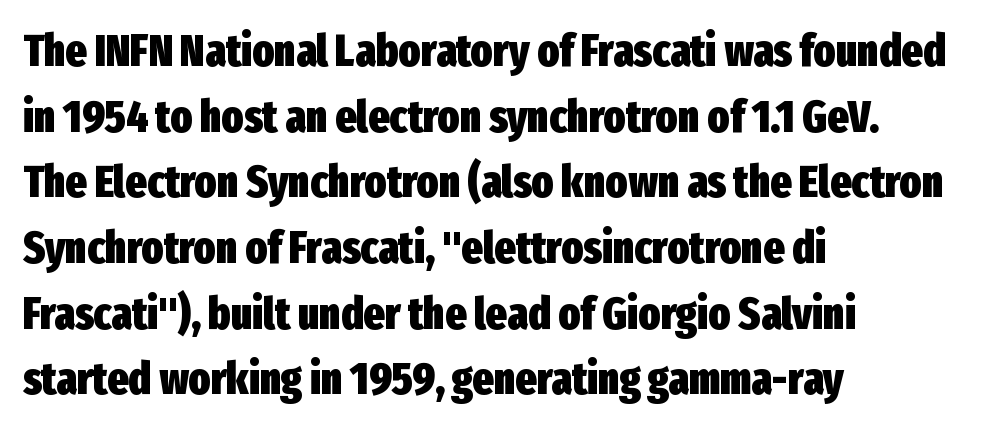
The strip under each line holds only bare page. These lines carry a lot of weight — the face is fully bold. The setting favours the left margin, as ordinary paragraphs usually do. Reading down the column, the eye jumps a familiar distance to each next line. Observe the ordinary spacing: letters are neighbours, not strangers.
